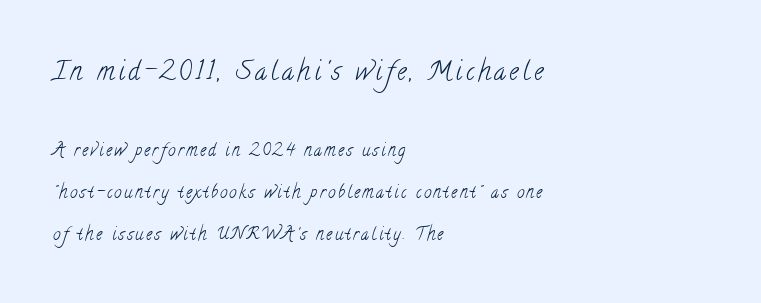
Q: Is the text bold? A: No.
Q: Is the text underlined? A: No.
Q: How is the paragraph aligned? A: Left-aligned.
Q: Is the spacing between lines tight, normal or loose? A: Loose.
Q: Which block of text is set in a larger size, the first (top) or the second (bottom)? A: The first (top) one.
